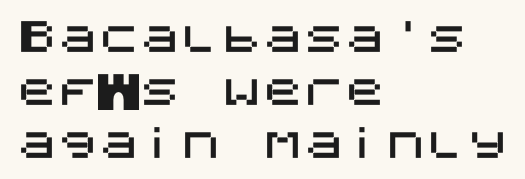
The image shows 41 px sans-serif type, upright; set left-aligned, normal line spacing (1.29x), normal letter spacing, not underlined; medium stroke contrast and a large x-height.
